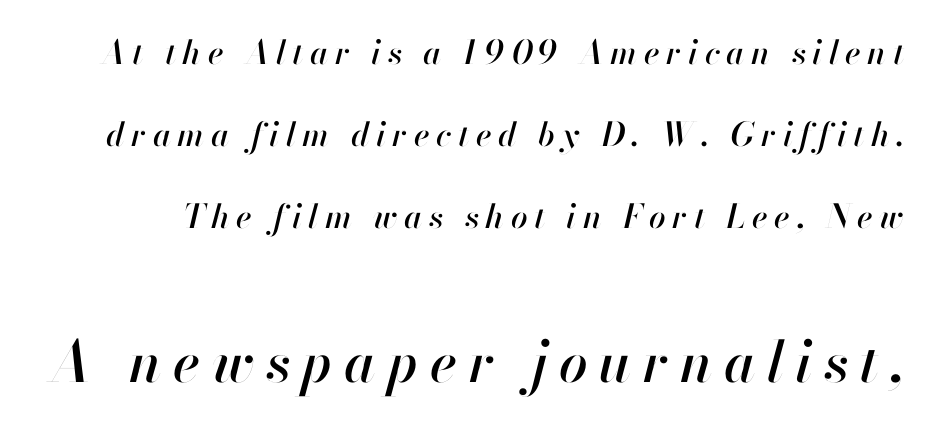
{"italic": "yes", "lean": "right", "slant_degrees": 13, "width": "normal", "stroke_contrast": "high", "x_height": "small", "monospaced": "no", "underline": "no", "line_spacing": "loose", "line_spacing_ratio": 2.48, "letter_spacing": "wide", "letter_spacing_em": 0.2, "larger_block": "second", "size_ratio": 1.73, "glyph_px": 57}
